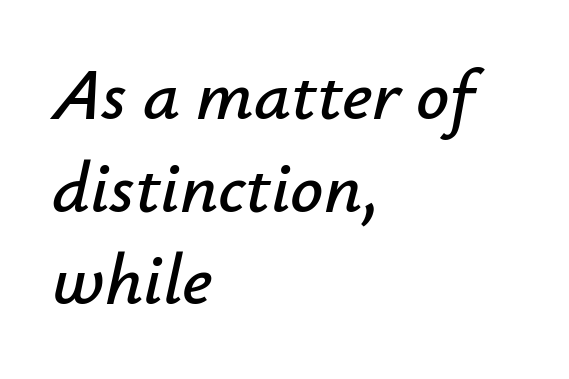
The image shows 73 px text type, italic (leaning right); set left-aligned, normal line spacing (1.27x), normal letter spacing, not underlined; low stroke contrast and a small x-height.
